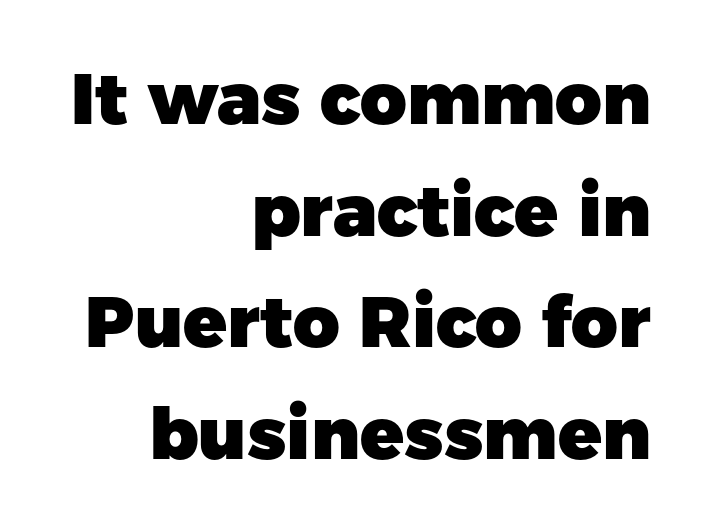
{"serif": "no", "italic": "no", "bold": "yes", "weight": "heavy", "width": "normal", "stroke_contrast": "low", "x_height": "medium", "monospaced": "no", "underline": "no", "align": "right", "line_spacing": "normal", "line_spacing_ratio": 1.55, "letter_spacing": "normal", "letter_spacing_em": 0.0, "glyph_px": 72}
